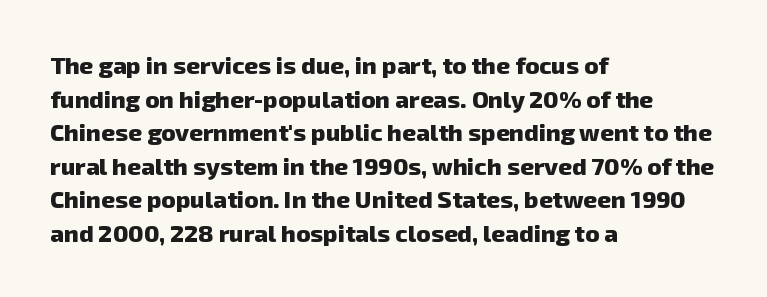
{"bold": "yes", "underline": "no", "align": "left", "line_spacing": "normal", "line_spacing_ratio": 1.4, "letter_spacing": "normal", "letter_spacing_em": 0.0, "glyph_px": 24}
